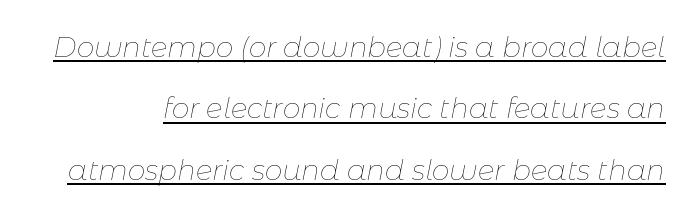
Q: Is the text bold? A: No.
Q: Is the text italic (slanted)? A: Yes, it leans right by about 11 degrees.
Q: Is the text underlined? A: Yes.
Q: Is the spacing between letters normal or unusually wide? A: Normal.
Q: Is the spacing between lines tight, normal or loose? A: Loose.
Q: Width (condensed, normal, or wide)? A: Normal.
Q: Stroke contrast? A: Low.
Q: x-height? A: Medium.
Q: Monospaced? A: No.
